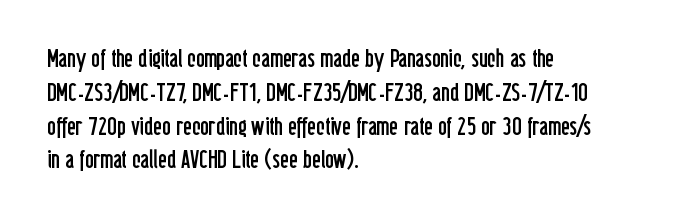
Descenders are the only things crossing below the line. Vertical strokes here are truly vertical. Compared with typical paragraphs, the rows here are spaced about the same. The setting favours the left margin, as ordinary paragraphs usually do.
